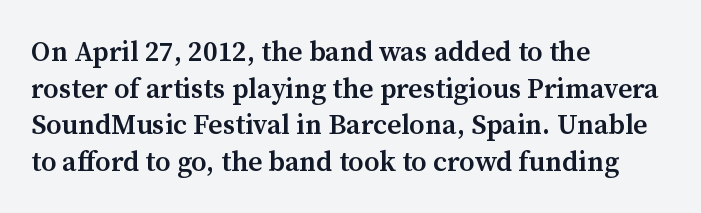
Q: Is the text bold? A: Semi-bold.
Q: Is the text italic (slanted)? A: No, it is upright.
Q: Is the typeface a serif or a sans-serif typeface? A: Serif.
Q: Is the text underlined? A: No.
Q: How is the paragraph aligned? A: Left-aligned.
Q: Is the spacing between letters normal or unusually wide? A: Normal.
Q: Is the spacing between lines tight, normal or loose? A: Normal.
Q: Width (condensed, normal, or wide)? A: Normal.
Q: Stroke contrast? A: Medium.
Q: x-height? A: Medium.
Q: Monospaced? A: No.
